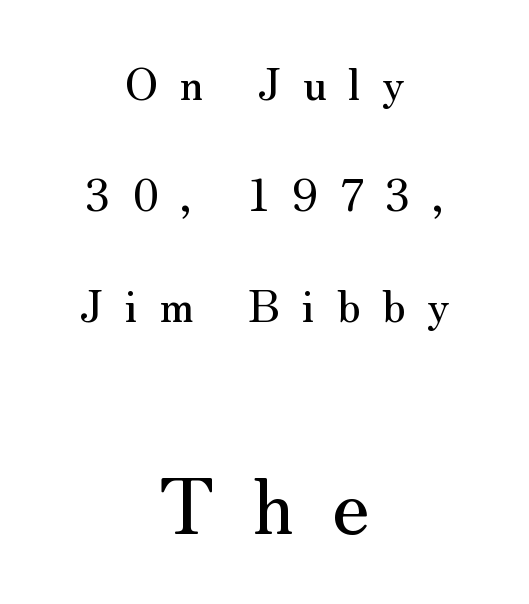
Neither beginnings nor endings align; midpoints do. A roman cut, with each character standing at attention. Type style note: has serifs. Students, observe: this is what heavily led, spacious text looks like.
